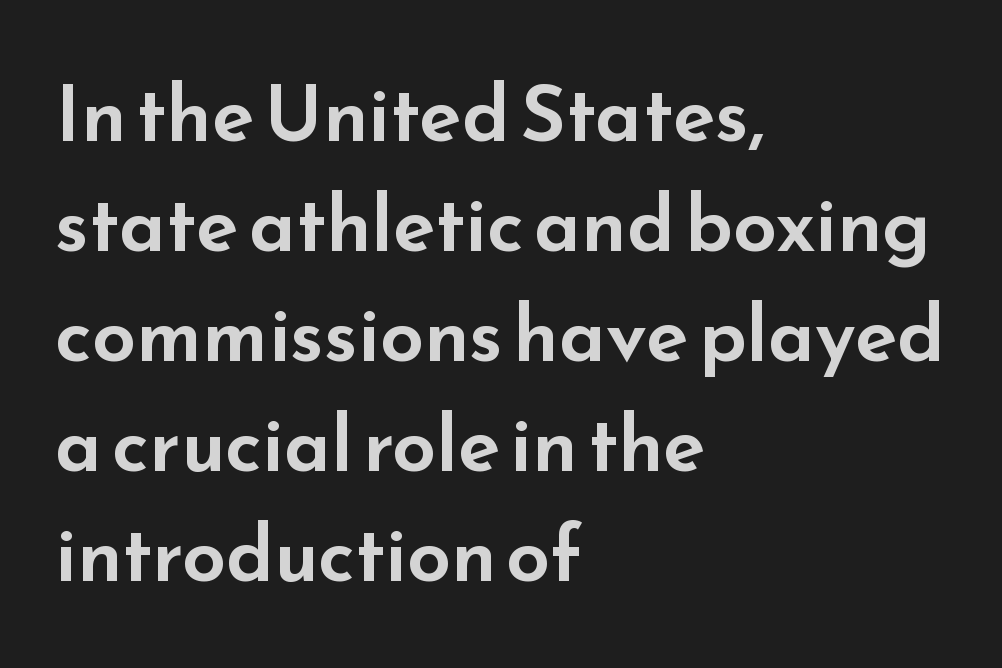
Here the designer chose a conventional face with non-uniform glyph widths. There is no visible air inserted between adjacent glyphs. Are there feet on the stems? There aren't — it's a sans. The foot of each line stays bare and open.
